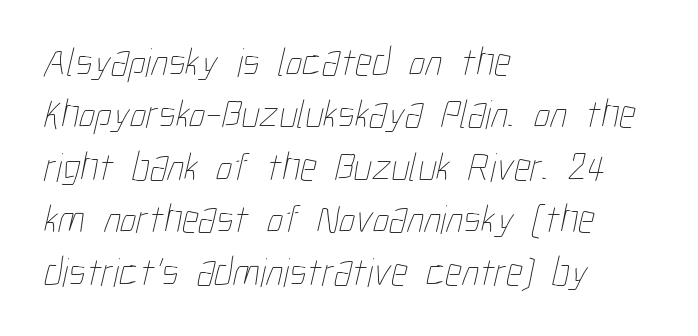
{"bold": "no", "weight": "thin", "width": "condensed", "stroke_contrast": "low", "x_height": "medium", "monospaced": "no", "underline": "no", "align": "left", "line_spacing": "normal", "line_spacing_ratio": 1.28, "letter_spacing": "normal", "letter_spacing_em": 0.0, "glyph_px": 41}
